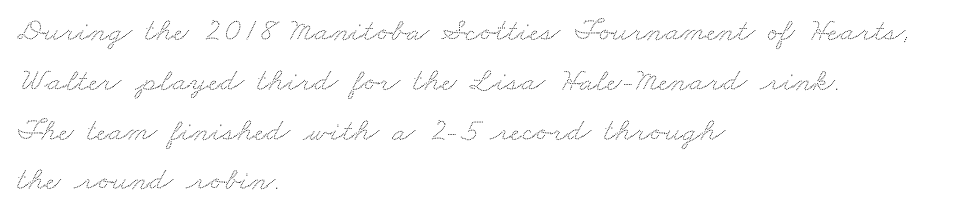
Typeset ragged right — the left edge is the straight one. The letters sit at their default tracking, neither squeezed nor spread. Character widths vary here, with narrow letters taking less room than wide ones. The specimen omits any rule beneath the text block's lines.
